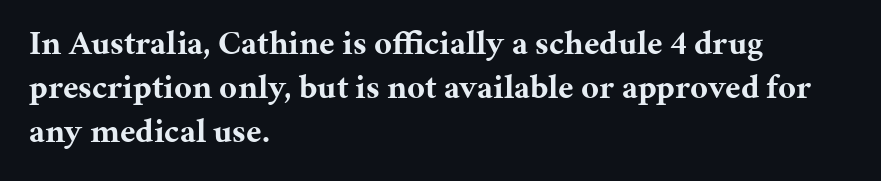
{"serif": "yes", "italic": "no", "bold": "yes", "weight": "bold", "width": "normal", "stroke_contrast": "medium", "x_height": "medium", "monospaced": "no", "underline": "no", "align": "left", "line_spacing": "normal", "line_spacing_ratio": 1.29, "letter_spacing": "normal", "letter_spacing_em": 0.0, "glyph_px": 34}
